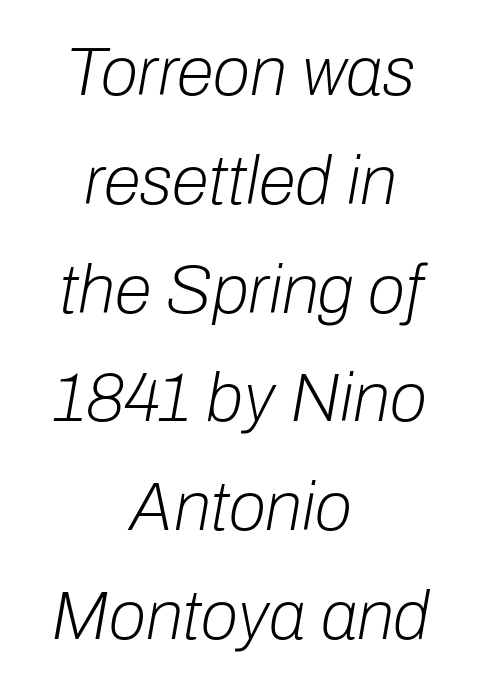
Q: Is the text bold? A: No.
Q: Is the text italic (slanted)? A: Yes, it leans right by about 10 degrees.
Q: Is the text underlined? A: No.
Q: How is the paragraph aligned? A: Centered.
Q: Is the spacing between letters normal or unusually wide? A: Normal.
Q: Is the spacing between lines tight, normal or loose? A: Normal.
Q: Width (condensed, normal, or wide)? A: Normal.
Q: Stroke contrast? A: Low.
Q: x-height? A: Medium.
Q: Monospaced? A: No.
